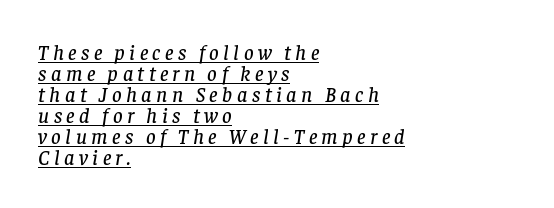
The image shows 21 px text type, italic (leaning right); set left-aligned, tight line spacing (1.0x), unusually wide letter spacing (+0.21 em), underlined.
